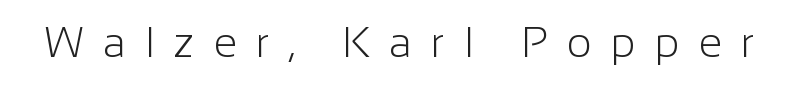
{"serif": "no", "italic": "no", "bold": "no", "weight": "light", "width": "normal", "stroke_contrast": "low", "x_height": "medium", "monospaced": "no", "underline": "no", "letter_spacing": "wide", "letter_spacing_em": 0.44, "glyph_px": 43}
